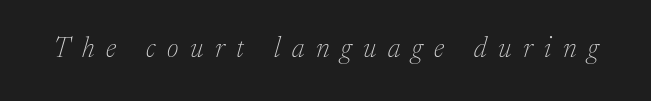
Q: Is the text bold? A: No.
Q: Is the text italic (slanted)? A: Yes, it leans right by about 17 degrees.
Q: Is the typeface a serif or a sans-serif typeface? A: Serif.
Q: Is the text underlined? A: No.
Q: Is the spacing between letters normal or unusually wide? A: Unusually wide.
Q: Width (condensed, normal, or wide)? A: Normal.
Q: Stroke contrast? A: Low.
Q: x-height? A: Medium.
Q: Monospaced? A: No.
